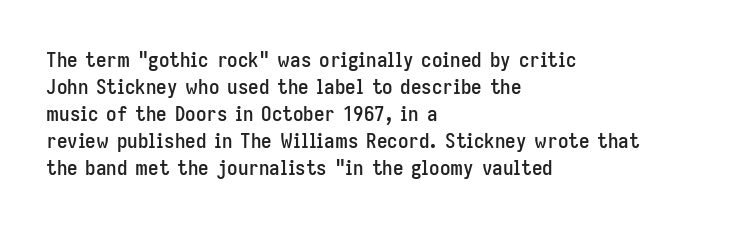
Q: Is the text italic (slanted)? A: No, it is upright.
Q: Is the text underlined? A: No.
Q: How is the paragraph aligned? A: Left-aligned.
Q: Is the spacing between letters normal or unusually wide? A: Normal.
Q: Is the spacing between lines tight, normal or loose? A: Normal.
